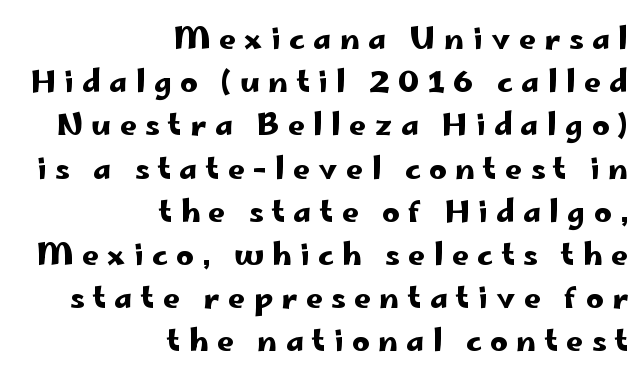
The image shows 30 px wide sans-serif type, upright; set right-aligned, normal line spacing (1.44x), unusually wide letter spacing (+0.28 em), not underlined; low stroke contrast and a small x-height.
